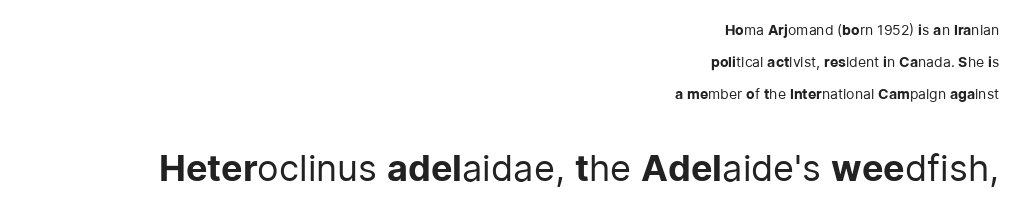
Vertical stems look standard width or narrower in stroke. Look at the glyph heights: the lower group is clearly the bigger setting. Quick note: not italic, upright. Descenders hang freely into open space. This rendering leaves character spacing at its baseline value.
